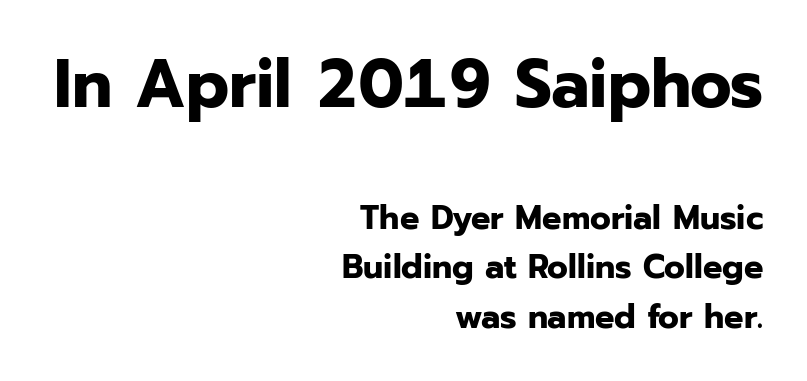
Q: Is the text bold? A: Yes.
Q: Is the text italic (slanted)? A: No, it is upright.
Q: Is the typeface a serif or a sans-serif typeface? A: Sans-serif.
Q: Is the text underlined? A: No.
Q: How is the paragraph aligned? A: Right-aligned.
Q: Is the spacing between letters normal or unusually wide? A: Normal.
Q: Is the spacing between lines tight, normal or loose? A: Normal.
Q: Which block of text is set in a larger size, the first (top) or the second (bottom)? A: The first (top) one.
Q: Width (condensed, normal, or wide)? A: Normal.
Q: Stroke contrast? A: Low.
Q: x-height? A: Medium.
Q: Monospaced? A: No.
